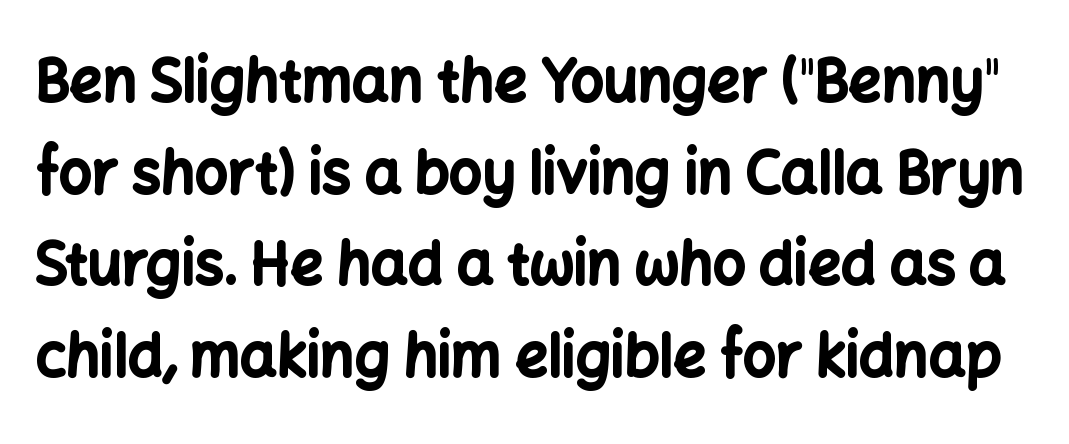
{"serif": "no", "italic": "no", "bold": "yes", "weight": "bold", "width": "normal", "stroke_contrast": "low", "x_height": "medium", "monospaced": "no", "underline": "no", "line_spacing": "normal", "line_spacing_ratio": 1.58, "letter_spacing": "normal", "letter_spacing_em": 0.0, "glyph_px": 58}
